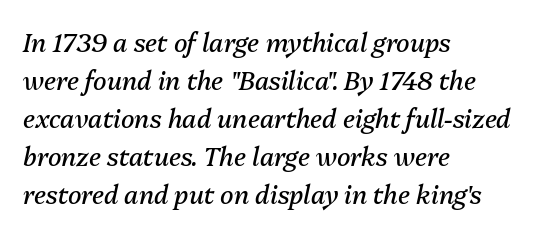
The image shows 25 px text type, italic (leaning right); set left-aligned, normal line spacing (1.52x), normal letter spacing, not underlined.
